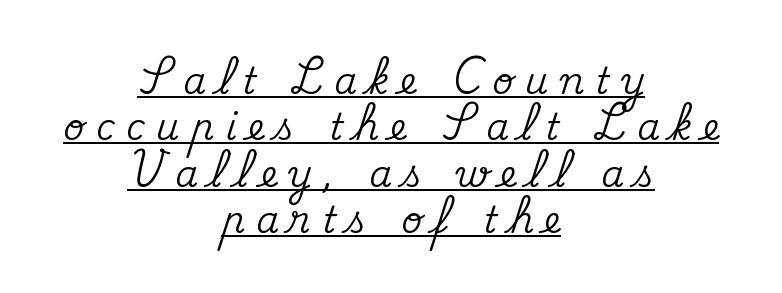
Q: Is the text italic (slanted)? A: Yes.
Q: Is the typeface a serif or a sans-serif typeface? A: Serif.
Q: Is the text underlined? A: Yes.
Q: How is the paragraph aligned? A: Centered.
Q: Is the spacing between letters normal or unusually wide? A: Unusually wide.
Q: Is the spacing between lines tight, normal or loose? A: Normal.
Q: Width (condensed, normal, or wide)? A: Normal.
Q: Stroke contrast? A: Medium.
Q: x-height? A: Small.
Q: Monospaced? A: No.
